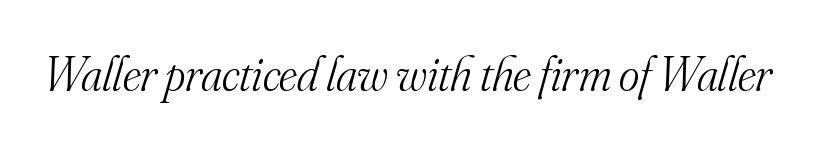
Q: Is the text bold? A: No.
Q: Is the text italic (slanted)? A: Yes, it leans right by about 16 degrees.
Q: Is the typeface a serif or a sans-serif typeface? A: Serif.
Q: Is the text underlined? A: No.
Q: Is the spacing between letters normal or unusually wide? A: Normal.
Q: Width (condensed, normal, or wide)? A: Normal.
Q: Stroke contrast? A: Medium.
Q: x-height? A: Small.
Q: Monospaced? A: No.
